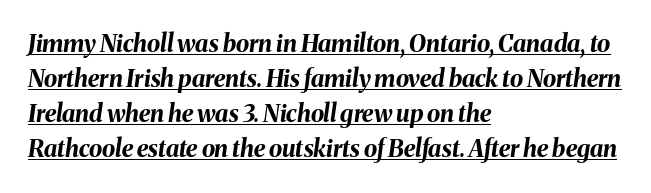
The face used here is rendered with its standard letterfit. The lettering is marked with a stroke running underneath it. This rendering uses left alignment, leaving the right contour irregular. This sample uses an oblique cut, with every glyph tilted off the vertical. Strokes here are thick enough to call this a true bold.
